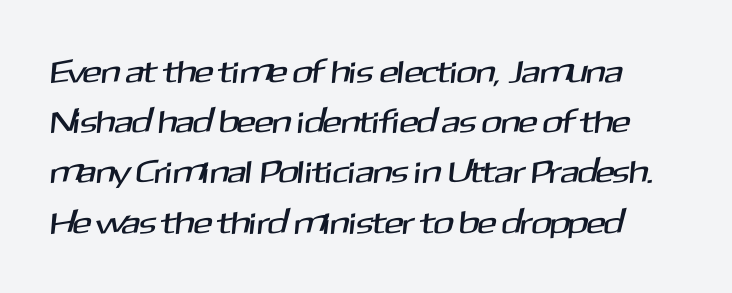
Q: Is the typeface a serif or a sans-serif typeface? A: Sans-serif.
Q: Is the text underlined? A: No.
Q: Is the spacing between letters normal or unusually wide? A: Normal.
Q: Is the spacing between lines tight, normal or loose? A: Normal.
Q: Width (condensed, normal, or wide)? A: Normal.
Q: Stroke contrast? A: Medium.
Q: x-height? A: Medium.
Q: Monospaced? A: No.
